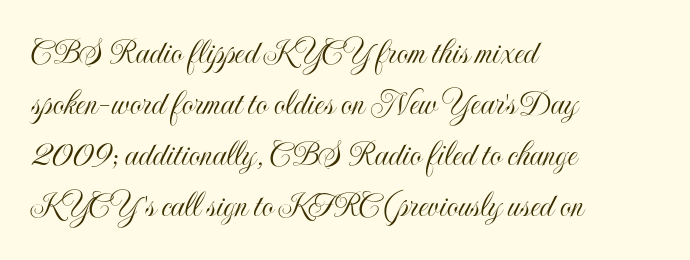
The image shows 37 px condensed type; set left-aligned, normal line spacing (1.38x), normal letter spacing, not underlined; a small x-height.
